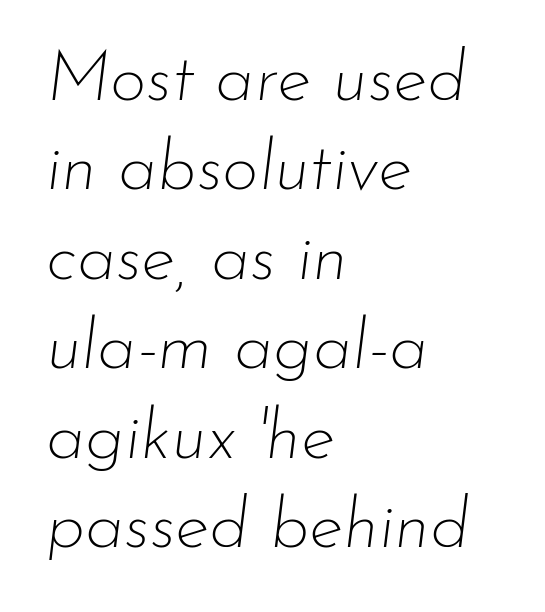
Q: Is the text bold? A: No.
Q: Is the text italic (slanted)? A: Yes, it leans right by about 7 degrees.
Q: Is the text underlined? A: No.
Q: How is the paragraph aligned? A: Left-aligned.
Q: Is the spacing between letters normal or unusually wide? A: Normal.
Q: Is the spacing between lines tight, normal or loose? A: Normal.
Q: Width (condensed, normal, or wide)? A: Normal.
Q: Stroke contrast? A: Low.
Q: x-height? A: Small.
Q: Monospaced? A: No.
